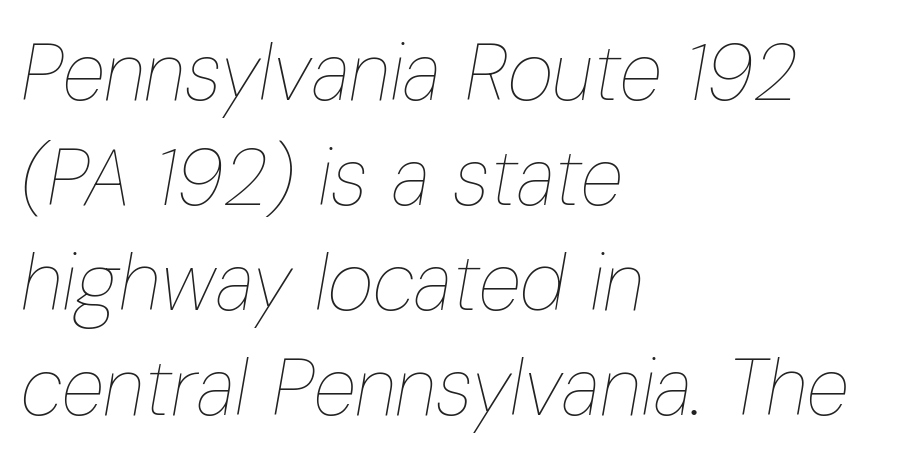
{"italic": "yes", "lean": "right", "slant_degrees": 10, "bold": "no", "weight": "thin", "width": "condensed", "stroke_contrast": "low", "x_height": "medium", "monospaced": "no", "underline": "no", "align": "left", "line_spacing": "normal", "line_spacing_ratio": 1.33, "letter_spacing": "normal", "letter_spacing_em": 0.0, "glyph_px": 79}
